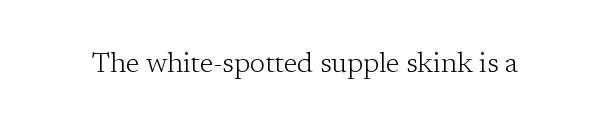
Stroke terminals: seriffed. A typesetter would call this zero additional tracking. Unbolded letterforms with no extra heft. The type sits square on the baseline with zero lean.
